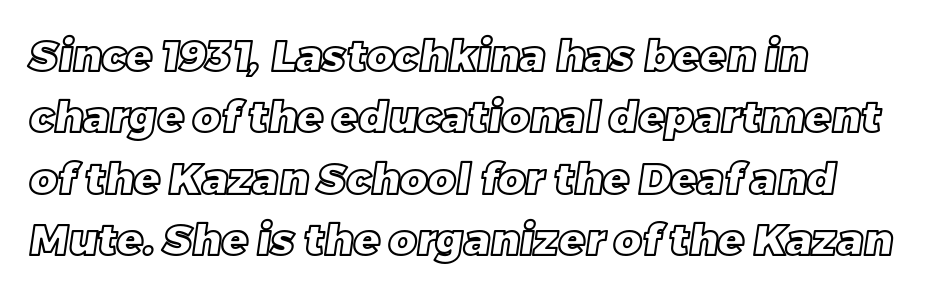
{"width": "normal", "x_height": "large", "monospaced": "no", "underline": "no", "align": "left", "line_spacing": "normal", "line_spacing_ratio": 1.43, "letter_spacing": "normal", "letter_spacing_em": 0.0, "glyph_px": 43}
